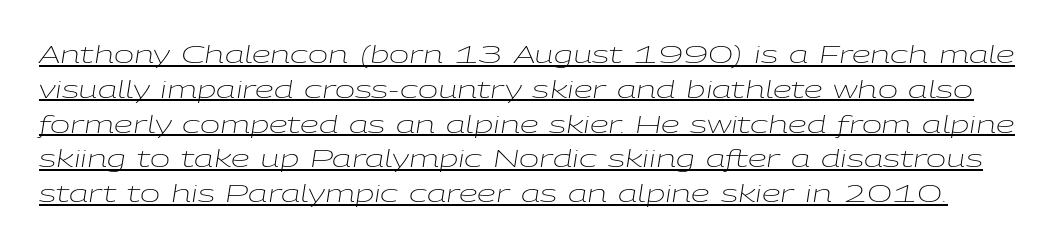
One glance says typical: line gaps are just what's usual. This rendering features underlined lettering. Here the glyphs are tracked normally, forming tight word shapes. A typesetter would mark this as italic. The passage shown is not bold in any degree.
